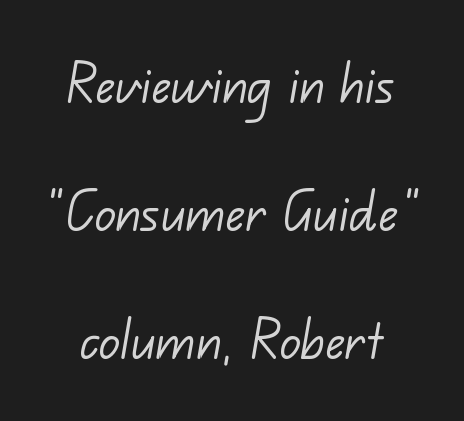
Q: Is the text bold? A: No.
Q: Is the typeface a serif or a sans-serif typeface? A: Sans-serif.
Q: Is the text underlined? A: No.
Q: How is the paragraph aligned? A: Centered.
Q: Is the spacing between letters normal or unusually wide? A: Normal.
Q: Is the spacing between lines tight, normal or loose? A: Loose.
Q: Width (condensed, normal, or wide)? A: Normal.
Q: Stroke contrast? A: Low.
Q: x-height? A: Small.
Q: Monospaced? A: No.
